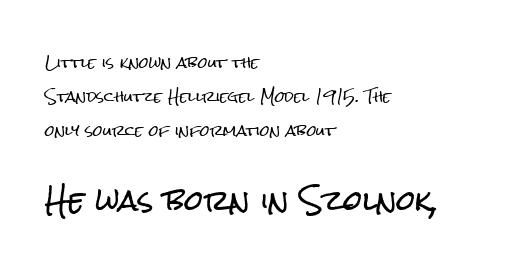
Successive baselines arrive slowly, with a big drop between each. Any mark beneath the type? The region is blank. The line texture is even and compact thanks to regular tracking. The specimen reads as upright at a glance. A classic flush-left, rag-right setting is used for this passage. Look at the glyph heights: the lower group is clearly the bigger setting.
